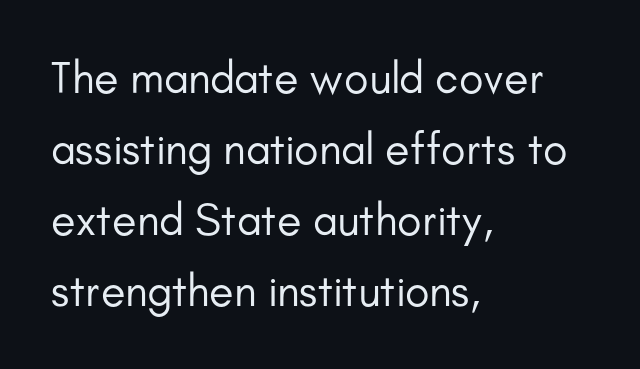
{"serif": "no", "italic": "no", "bold": "no", "weight": "regular", "width": "normal", "stroke_contrast": "low", "x_height": "small", "monospaced": "no", "underline": "no", "align": "left", "line_spacing": "normal", "line_spacing_ratio": 1.58, "letter_spacing": "normal", "letter_spacing_em": 0.0, "glyph_px": 45}
